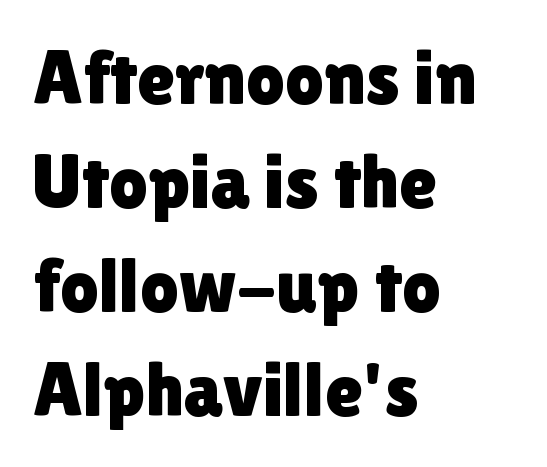
{"serif": "no", "italic": "no", "width": "normal", "x_height": "medium", "monospaced": "no", "underline": "no", "align": "left", "line_spacing": "normal", "line_spacing_ratio": 1.37, "letter_spacing": "normal", "letter_spacing_em": 0.0, "glyph_px": 76}
